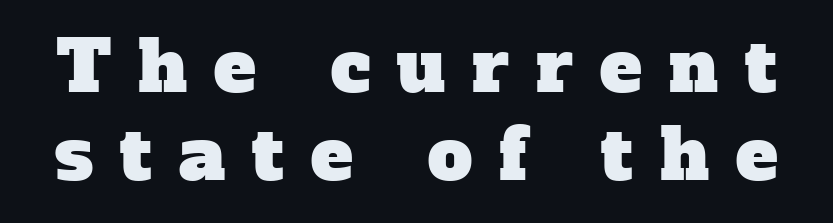
The image shows 71 px serif type; set line spacing 1.24x, unusually wide letter spacing (+0.38 em), not underlined; low stroke contrast and a medium x-height.
